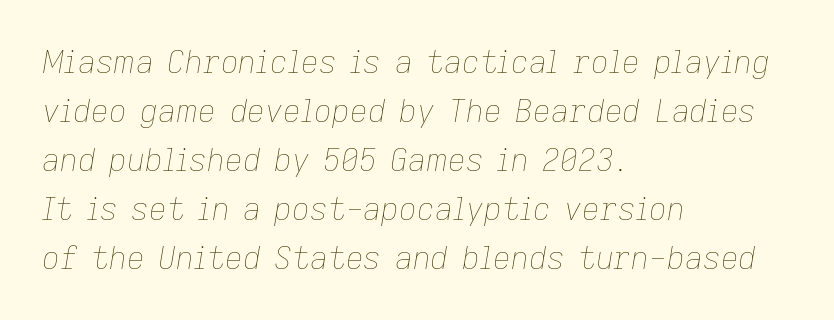
{"italic": "yes", "lean": "right", "slant_degrees": 9, "bold": "no", "weight": "thin", "width": "normal", "stroke_contrast": "low", "x_height": "medium", "monospaced": "no", "underline": "no", "align": "left", "line_spacing": "normal", "line_spacing_ratio": 1.58, "letter_spacing": "normal", "letter_spacing_em": 0.0, "glyph_px": 31}
